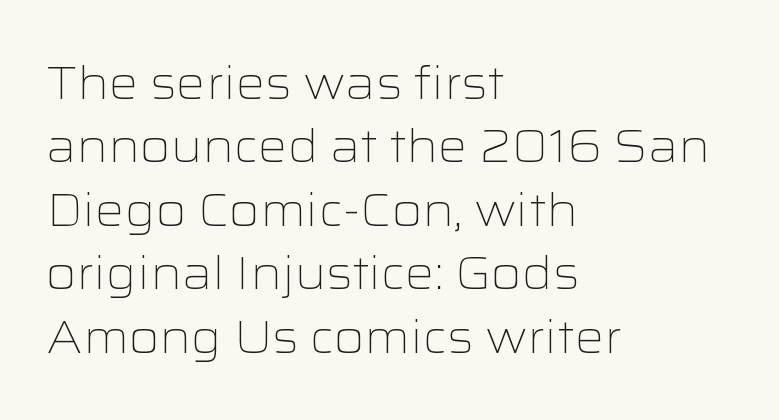
{"serif": "no", "italic": "no", "bold": "no", "weight": "light", "width": "wide", "stroke_contrast": "low", "x_height": "medium", "monospaced": "no", "underline": "no", "align": "left", "line_spacing": "normal", "line_spacing_ratio": 1.38, "letter_spacing": "normal", "letter_spacing_em": 0.0, "glyph_px": 46}
